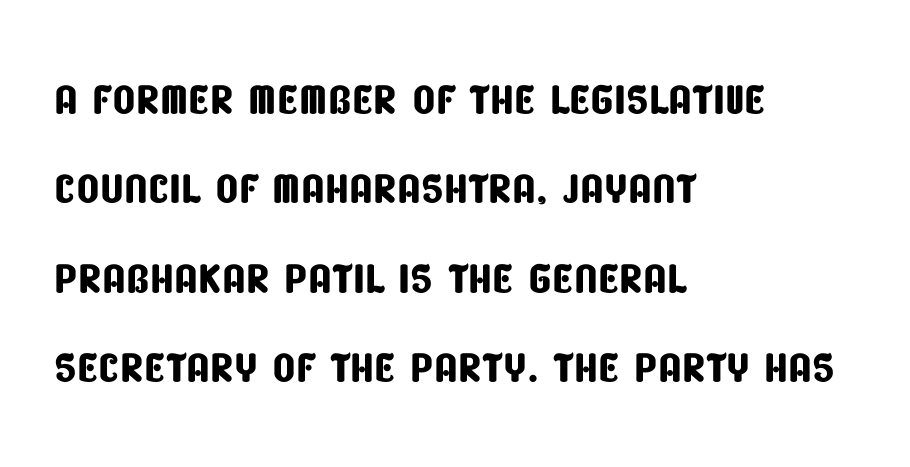
The image shows 60 px condensed sans-serif type; set left-aligned, normal line spacing (1.49x), normal letter spacing, not underlined; low stroke contrast and a large x-height.
